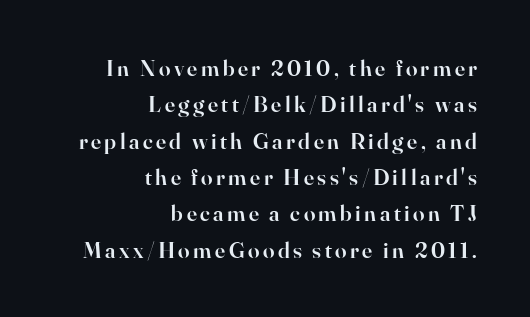
The zone under the glyphs is completely vacant. One glance says typical: line gaps are just what's usual. A flush-right, rag-left setting is used for this passage. This is roman type, the default non-slanted kind. How heavy is the stroke? Medium-heavy — a semibold, shy of bold.
